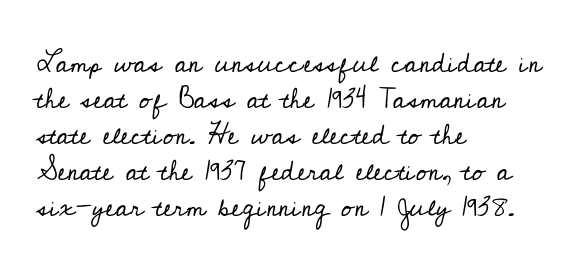
Q: Is the text bold? A: No.
Q: Is the text italic (slanted)? A: Yes.
Q: Is the typeface a serif or a sans-serif typeface? A: Serif.
Q: Is the text underlined? A: No.
Q: How is the paragraph aligned? A: Left-aligned.
Q: Is the spacing between letters normal or unusually wide? A: Normal.
Q: Is the spacing between lines tight, normal or loose? A: Normal.
Q: Width (condensed, normal, or wide)? A: Normal.
Q: Stroke contrast? A: Low.
Q: x-height? A: Small.
Q: Monospaced? A: No.
